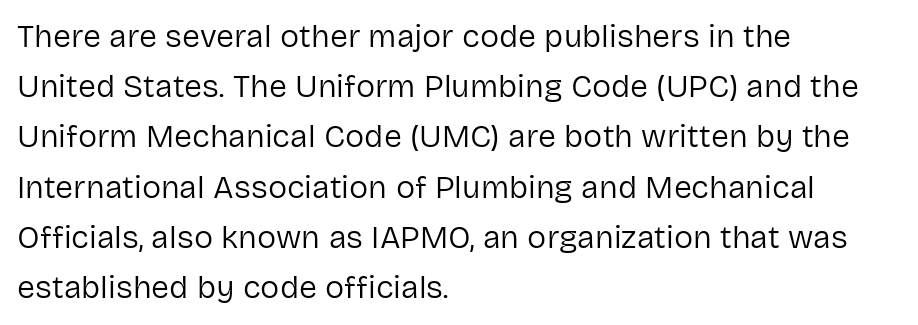
{"serif": "no", "italic": "no", "bold": "no", "weight": "regular", "width": "normal", "stroke_contrast": "low", "x_height": "medium", "monospaced": "no", "underline": "no", "align": "left", "line_spacing": "normal", "line_spacing_ratio": 1.57, "letter_spacing": "normal", "letter_spacing_em": 0.0, "glyph_px": 32}
